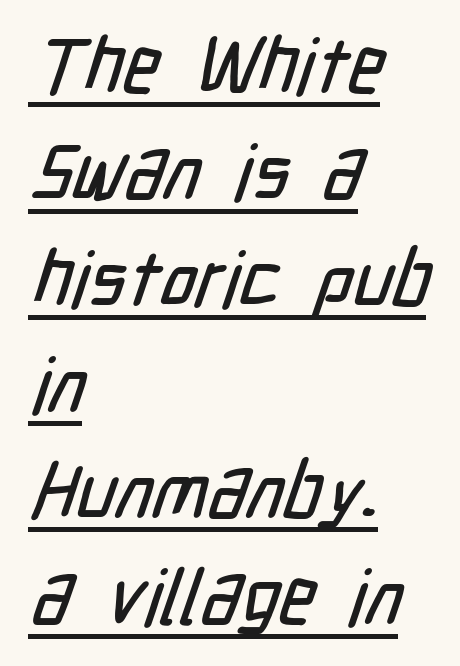
{"serif": "no", "width": "condensed", "stroke_contrast": "low", "x_height": "medium", "monospaced": "no", "underline": "yes", "align": "left", "line_spacing": "normal", "line_spacing_ratio": 1.38, "letter_spacing": "normal", "letter_spacing_em": 0.0, "glyph_px": 77}
